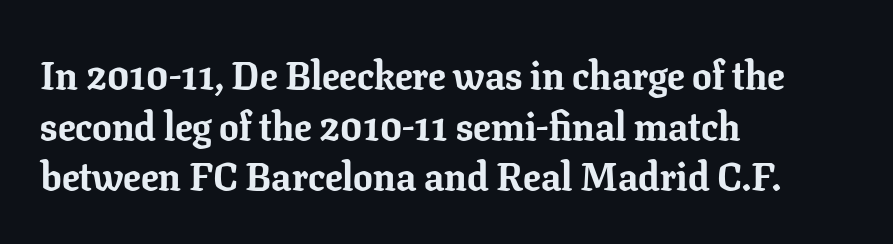
{"serif": "yes", "italic": "no", "bold": "yes", "weight": "bold", "width": "normal", "stroke_contrast": "low", "x_height": "medium", "monospaced": "no", "underline": "no", "align": "left", "line_spacing": "normal", "line_spacing_ratio": 1.3, "letter_spacing": "normal", "letter_spacing_em": 0.0, "glyph_px": 39}
